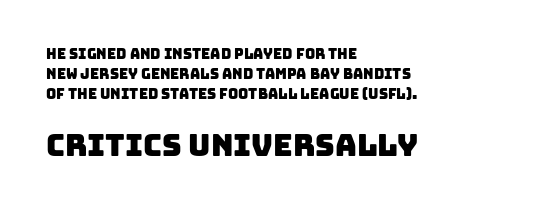
The face used here is a sans, in the tradition of grotesques and geometrics. Line beginnings align vertically; line endings do not. Block two is the big one; block one sits smaller above it. Do the characters align in a grid? No, the font is proportional. Each new line begins a customary step beneath the previous one. The tracking reads as untouched default to a designer's eye.
